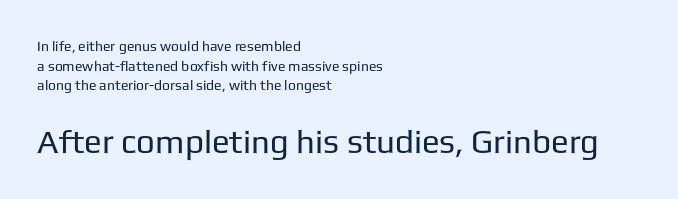
Q: Is the text bold? A: No.
Q: Is the text italic (slanted)? A: No, it is upright.
Q: Is the typeface a serif or a sans-serif typeface? A: Sans-serif.
Q: Is the text underlined? A: No.
Q: How is the paragraph aligned? A: Left-aligned.
Q: Is the spacing between letters normal or unusually wide? A: Normal.
Q: Is the spacing between lines tight, normal or loose? A: Normal.
Q: Which block of text is set in a larger size, the first (top) or the second (bottom)? A: The second (bottom) one.
Q: Width (condensed, normal, or wide)? A: Normal.
Q: Stroke contrast? A: Low.
Q: x-height? A: Medium.
Q: Monospaced? A: No.
